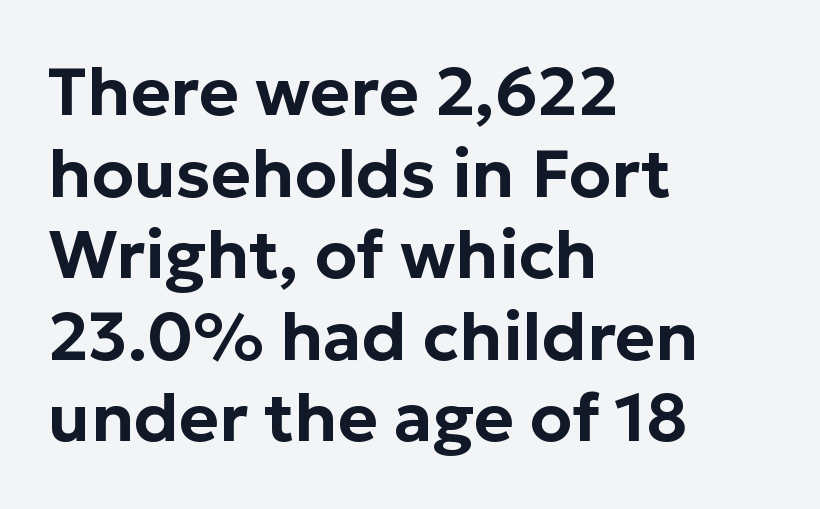
Q: Is the text italic (slanted)? A: No, it is upright.
Q: Is the typeface a serif or a sans-serif typeface? A: Sans-serif.
Q: Is the text underlined? A: No.
Q: How is the paragraph aligned? A: Left-aligned.
Q: Is the spacing between letters normal or unusually wide? A: Normal.
Q: Width (condensed, normal, or wide)? A: Normal.
Q: Stroke contrast? A: Low.
Q: x-height? A: Medium.
Q: Monospaced? A: No.
